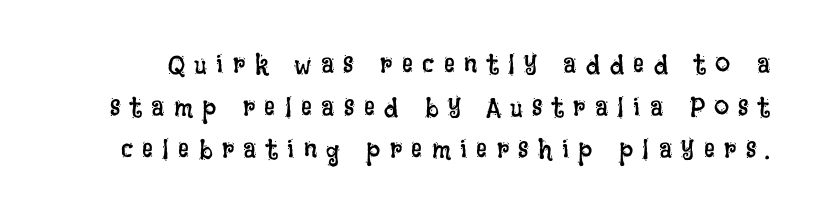
The weight tops out at a normal text grade. Posture: straight, roman, zero tilt. Glyph-to-glyph distance is far greater than everyday printed text. Unmarked baselines from the first word to the last. The rows are spaced the way most documents space them.
